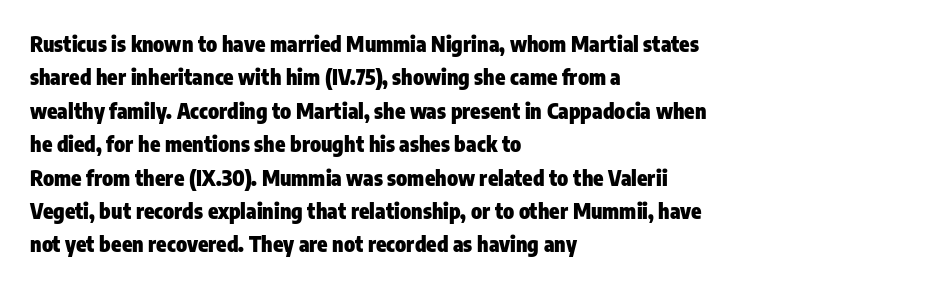
Q: Is the text bold? A: Yes.
Q: Is the text italic (slanted)? A: No, it is upright.
Q: Is the text underlined? A: No.
Q: How is the paragraph aligned? A: Left-aligned.
Q: Is the spacing between letters normal or unusually wide? A: Normal.
Q: Is the spacing between lines tight, normal or loose? A: Normal.
